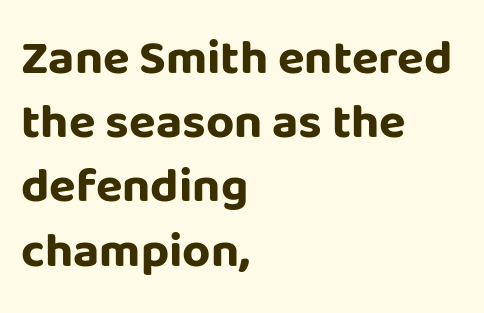
{"serif": "no", "italic": "no", "bold": "yes", "weight": "bold", "width": "normal", "stroke_contrast": "low", "x_height": "large", "monospaced": "no", "underline": "no", "align": "left", "line_spacing": "normal", "line_spacing_ratio": 1.31, "letter_spacing": "normal", "letter_spacing_em": 0.0, "glyph_px": 49}
